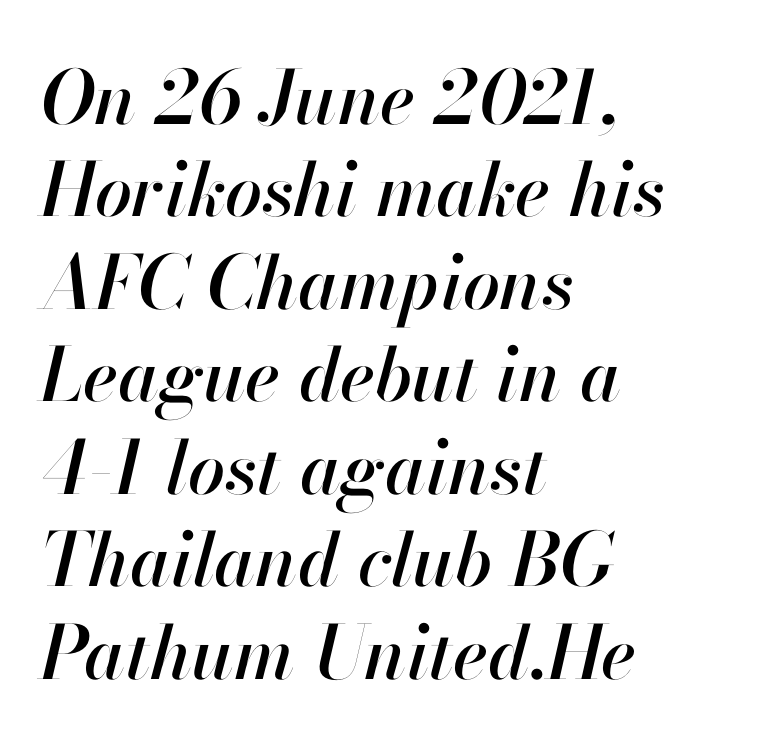
Q: Is the text italic (slanted)? A: Yes, it leans right by about 13 degrees.
Q: Is the text underlined? A: No.
Q: How is the paragraph aligned? A: Left-aligned.
Q: Is the spacing between letters normal or unusually wide? A: Normal.
Q: Is the spacing between lines tight, normal or loose? A: Normal.
Q: Width (condensed, normal, or wide)? A: Normal.
Q: Stroke contrast? A: High.
Q: x-height? A: Small.
Q: Monospaced? A: No.
